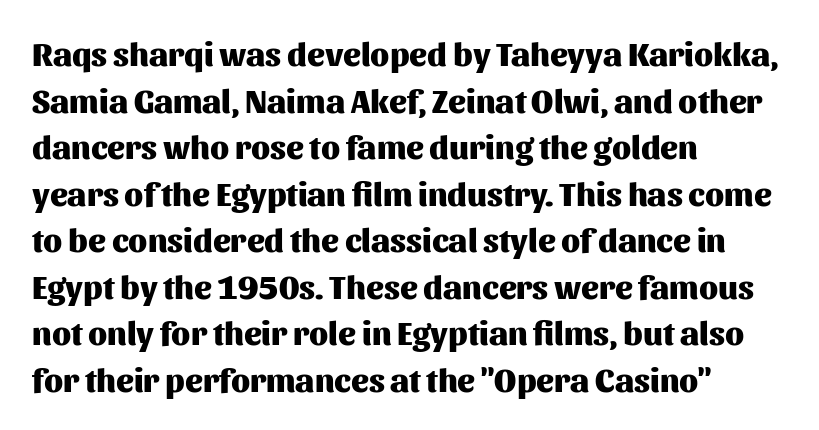
The image shows 33 px heavy sans-serif type, upright; set left-aligned, normal line spacing (1.41x), normal letter spacing, not underlined; medium stroke contrast and a medium x-height.
